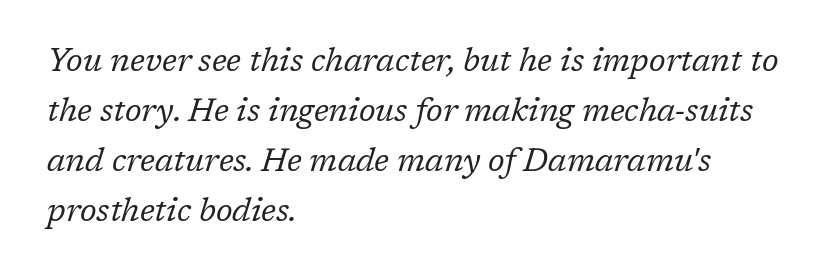
{"serif": "yes", "italic": "yes", "lean": "right", "slant_degrees": 17, "bold": "no", "weight": "regular", "width": "normal", "stroke_contrast": "low", "x_height": "medium", "monospaced": "no", "underline": "no", "align": "left", "line_spacing": "normal", "line_spacing_ratio": 1.56, "letter_spacing": "normal", "letter_spacing_em": 0.0, "glyph_px": 32}
